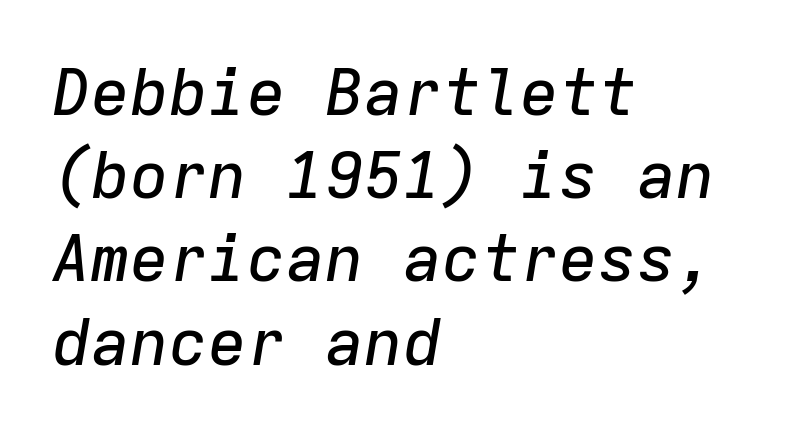
Q: Is the text italic (slanted)? A: Yes, it leans right by about 9 degrees.
Q: Is the text underlined? A: No.
Q: How is the paragraph aligned? A: Left-aligned.
Q: Is the spacing between letters normal or unusually wide? A: Normal.
Q: Is the spacing between lines tight, normal or loose? A: Normal.
Q: Width (condensed, normal, or wide)? A: Normal.
Q: Stroke contrast? A: Low.
Q: x-height? A: Medium.
Q: Monospaced? A: Yes.
